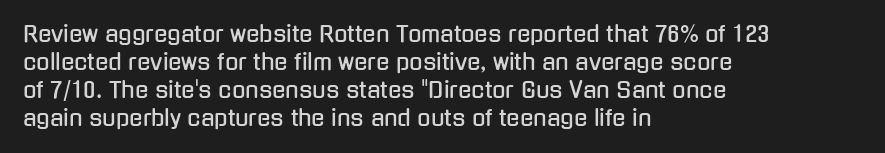
Q: Is the text italic (slanted)? A: No, it is upright.
Q: Is the text underlined? A: No.
Q: How is the paragraph aligned? A: Left-aligned.
Q: Is the spacing between letters normal or unusually wide? A: Normal.
Q: Is the spacing between lines tight, normal or loose? A: Normal.
